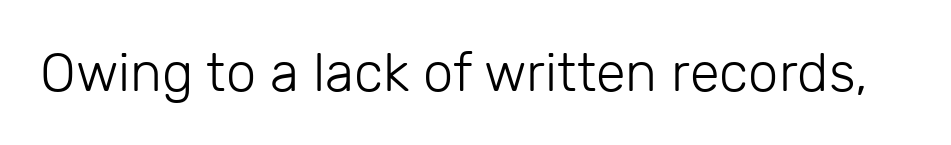
The image shows 54 px light sans-serif type, upright; set normal letter spacing, not underlined; low stroke contrast and a medium x-height.
